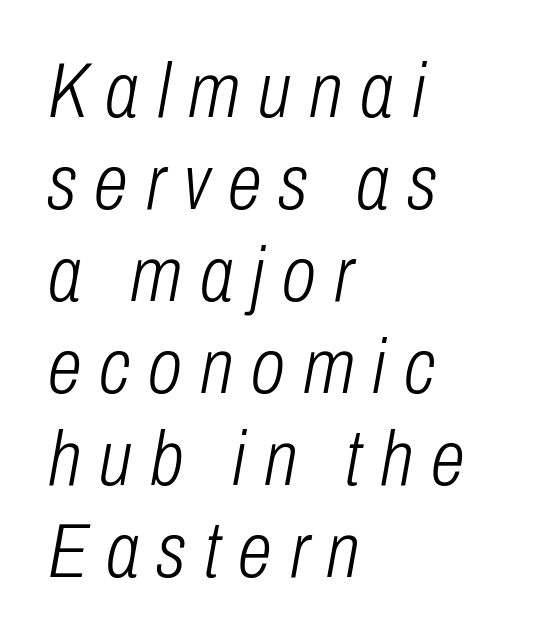
{"italic": "yes", "lean": "right", "slant_degrees": 10, "bold": "no", "weight": "light", "width": "condensed", "stroke_contrast": "low", "x_height": "medium", "monospaced": "no", "underline": "no", "align": "left", "line_spacing_ratio": 1.18, "letter_spacing": "wide", "letter_spacing_em": 0.23, "glyph_px": 78}
